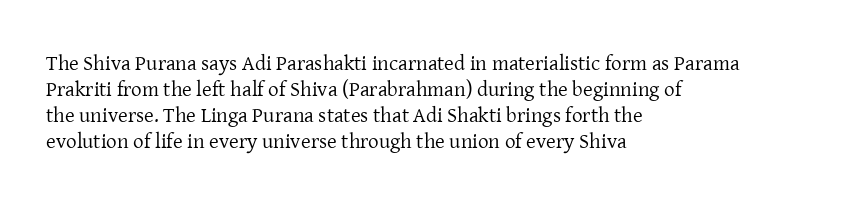
The typography opts for an upright posture over an oblique one. Unmarked baselines from the first word to the last. Students, note that the glyphs here touch the page at normal intervals. Which margin do the lines hug? The left one — the right edge is uneven. The typesetting does not lean heavy: it is not bold.
